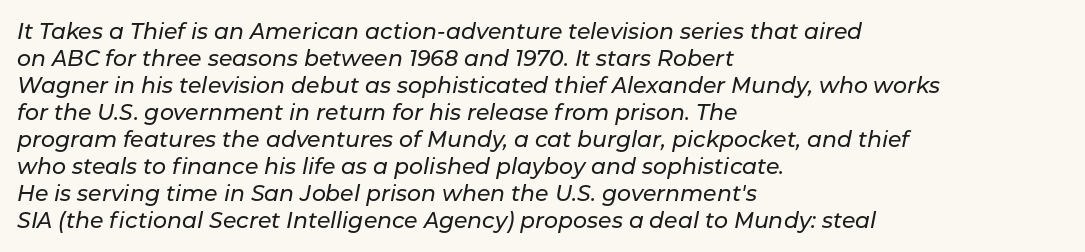
Q: Is the text italic (slanted)? A: Yes, it leans right by about 11 degrees.
Q: Is the text underlined? A: No.
Q: How is the paragraph aligned? A: Left-aligned.
Q: Is the spacing between letters normal or unusually wide? A: Normal.
